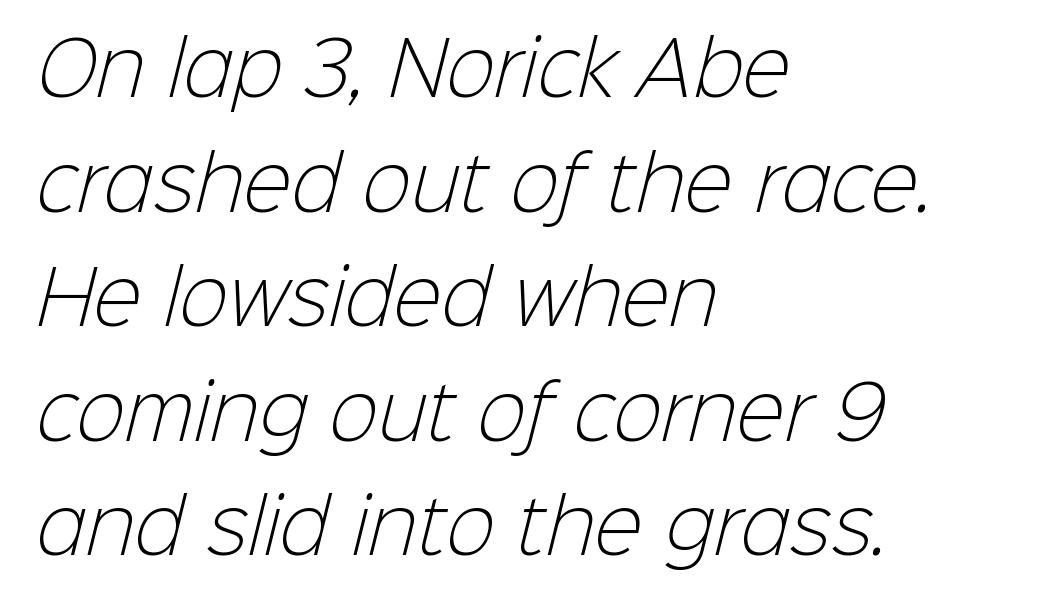
{"serif": "no", "bold": "no", "weight": "light", "width": "normal", "stroke_contrast": "low", "x_height": "medium", "monospaced": "no", "underline": "no", "align": "left", "line_spacing": "normal", "line_spacing_ratio": 1.57, "letter_spacing": "normal", "letter_spacing_em": 0.0, "glyph_px": 73}
